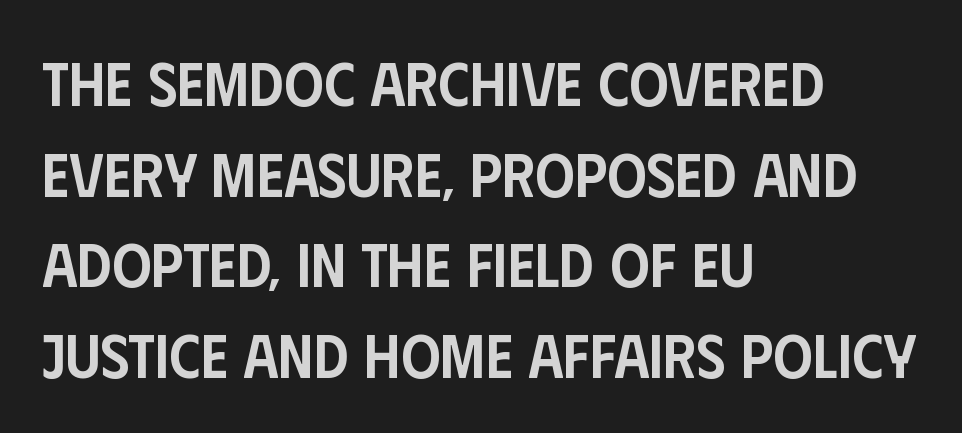
Observe the ordinary spacing: letters are neighbours, not strangers. In terms of leading, this rendering sits right in the middle. Is this a fixed-width face? No — the glyphs have proportional, varying widths. Just letters on the line, the space beneath them empty.
